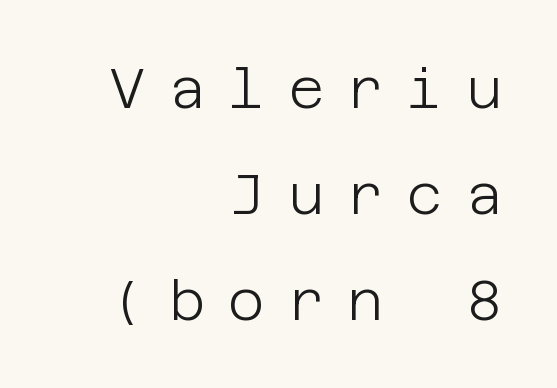
The image shows 56 px light sans-serif type, upright; set right-aligned, line spacing 1.89x, unusually wide letter spacing (+0.41 em), not underlined; low stroke contrast and a large x-height.
